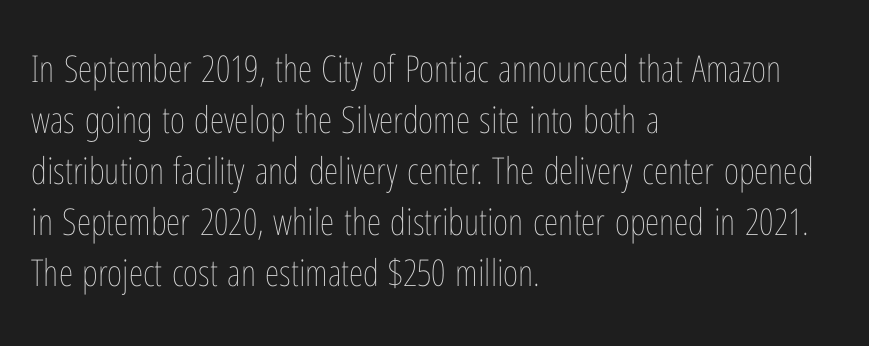
Stems and bowls with no extra thickness — not bold. Note the varied advance widths — an 'i' is clearly narrower than an 'm'. Nope, not italic — everything's standing straight. Letter spacing: default. The glyphs are unaccompanied by any horizontal stroke below them.
